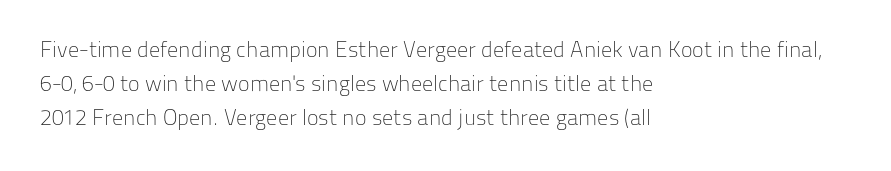
Q: Is the text bold? A: No.
Q: Is the text italic (slanted)? A: No, it is upright.
Q: Is the text underlined? A: No.
Q: How is the paragraph aligned? A: Left-aligned.
Q: Is the spacing between letters normal or unusually wide? A: Normal.
Q: Is the spacing between lines tight, normal or loose? A: Normal.
